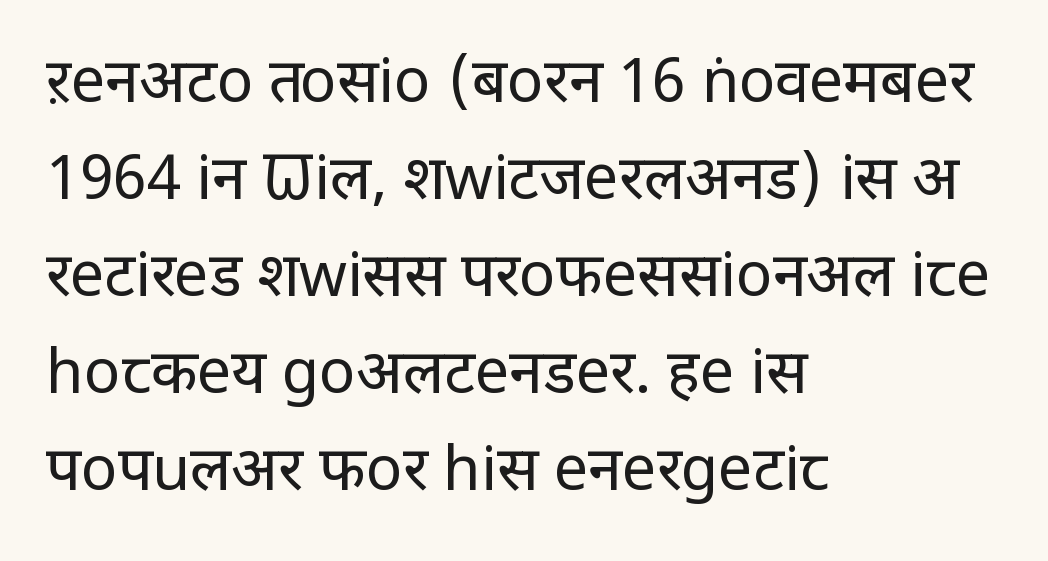
Q: Is the text bold? A: No.
Q: Is the text italic (slanted)? A: No, it is upright.
Q: Is the typeface a serif or a sans-serif typeface? A: Sans-serif.
Q: Is the text underlined? A: No.
Q: How is the paragraph aligned? A: Left-aligned.
Q: Is the spacing between letters normal or unusually wide? A: Normal.
Q: Is the spacing between lines tight, normal or loose? A: Normal.
Q: Width (condensed, normal, or wide)? A: Normal.
Q: Stroke contrast? A: Low.
Q: x-height? A: Large.
Q: Monospaced? A: No.
